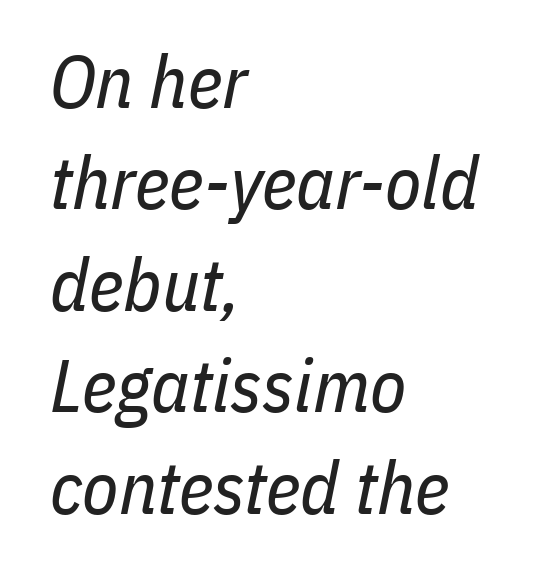
The image shows 74 px regular-weight, condensed type, italic (leaning right); set left-aligned, normal line spacing (1.37x), normal letter spacing, not underlined; low stroke contrast and a medium x-height.
